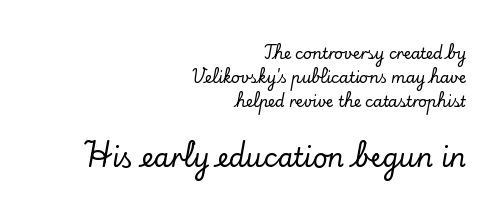
The rendering anchors every line to the right-hand side. Spacing between characters is what you'd get straight out of the box. The specimen omits any rule beneath the text block's lines.
